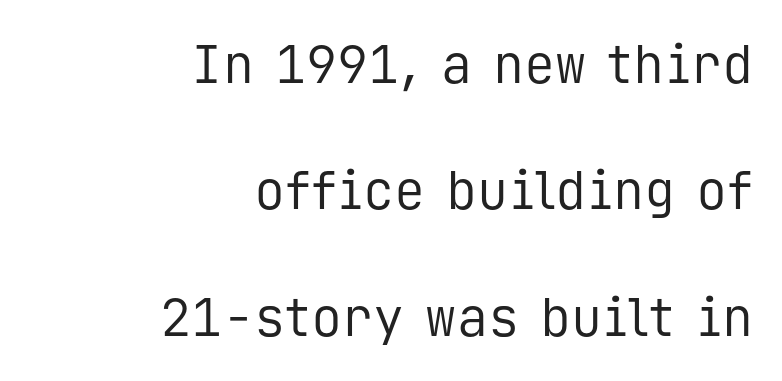
Q: Is the text bold? A: No.
Q: Is the text italic (slanted)? A: No, it is upright.
Q: Is the typeface a serif or a sans-serif typeface? A: Sans-serif.
Q: Is the text underlined? A: No.
Q: How is the paragraph aligned? A: Right-aligned.
Q: Is the spacing between letters normal or unusually wide? A: Normal.
Q: Is the spacing between lines tight, normal or loose? A: Loose.
Q: Width (condensed, normal, or wide)? A: Normal.
Q: Stroke contrast? A: Low.
Q: x-height? A: Medium.
Q: Monospaced? A: Yes.
